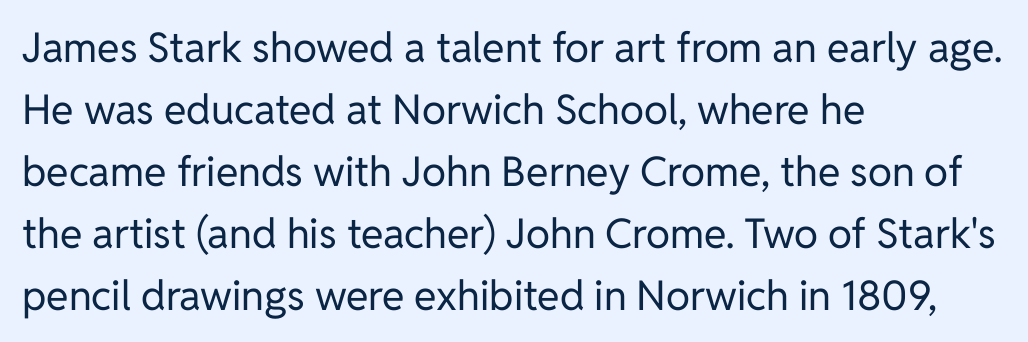
Q: Is the text bold? A: No.
Q: Is the text italic (slanted)? A: No, it is upright.
Q: Is the typeface a serif or a sans-serif typeface? A: Sans-serif.
Q: Is the text underlined? A: No.
Q: How is the paragraph aligned? A: Left-aligned.
Q: Is the spacing between letters normal or unusually wide? A: Normal.
Q: Is the spacing between lines tight, normal or loose? A: Normal.
Q: Width (condensed, normal, or wide)? A: Normal.
Q: Stroke contrast? A: Low.
Q: x-height? A: Medium.
Q: Monospaced? A: No.
